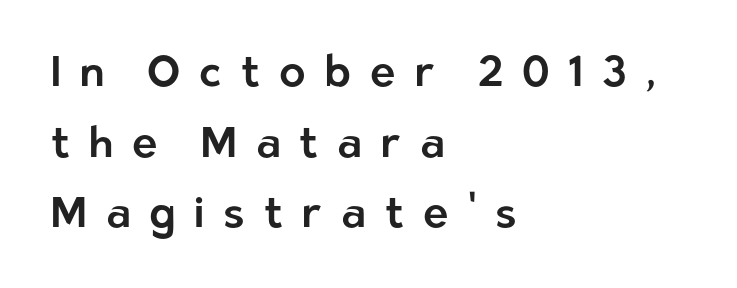
Note the varied advance widths — an 'i' is clearly narrower than an 'm'. Horizontal bands of white between lines are of average thickness. Glance below the letters and you will spot only blank space. The typesetter chose a ragged-right arrangement here.
